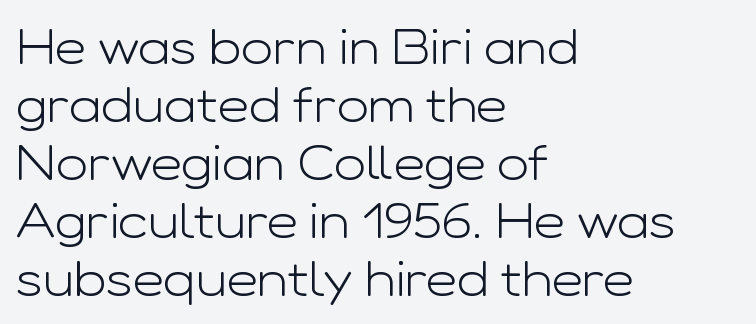
{"serif": "no", "italic": "no", "bold": "no", "weight": "light", "width": "wide", "stroke_contrast": "low", "x_height": "medium", "monospaced": "no", "underline": "no", "align": "left", "line_spacing_ratio": 1.21, "letter_spacing": "normal", "letter_spacing_em": 0.0, "glyph_px": 48}
